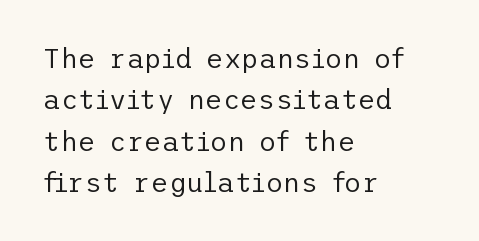
{"italic": "no", "bold": "no", "underline": "no", "align": "left", "line_spacing": "normal", "line_spacing_ratio": 1.53, "letter_spacing": "normal", "letter_spacing_em": 0.0, "glyph_px": 27}
